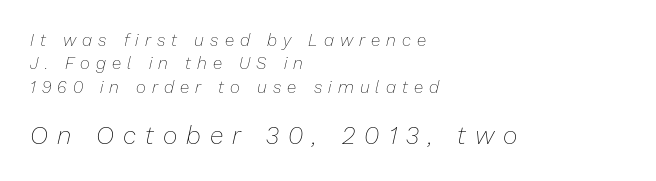
The image shows 25 px text type, italic (leaning right); set left-aligned, normal line spacing (1.37x), unusually wide letter spacing (+0.36 em), not underlined; the second (bottom) block is 1.47x larger.
